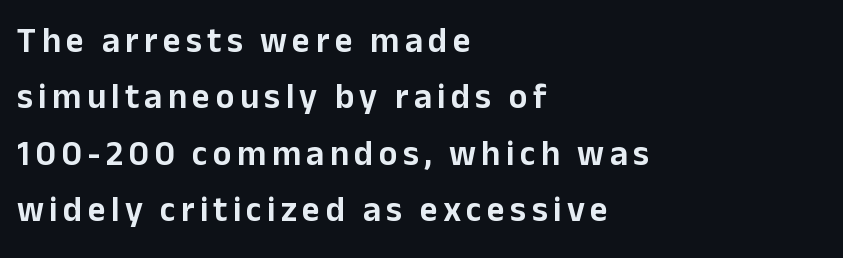
The image shows 35 px sans-serif type, upright; set left-aligned, normal line spacing (1.61x), not underlined; low stroke contrast and a medium x-height.
